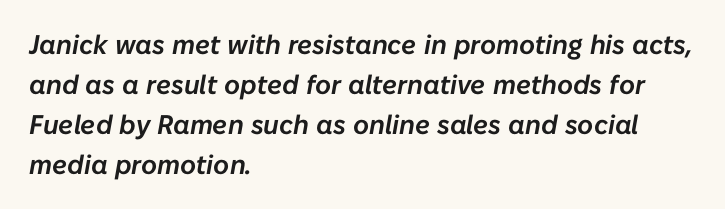
The image shows 27 px text type, italic (leaning right); set left-aligned, normal line spacing (1.48x), normal letter spacing, not underlined.
